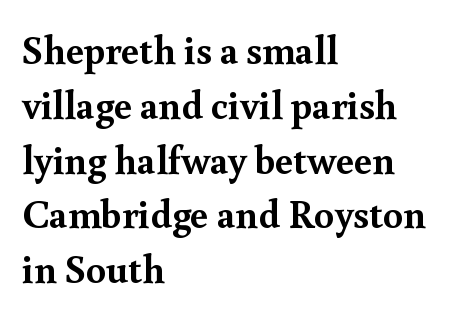
The image shows 40 px semibold serif type, upright; set left-aligned, normal line spacing (1.37x), normal letter spacing, not underlined; a small x-height.
